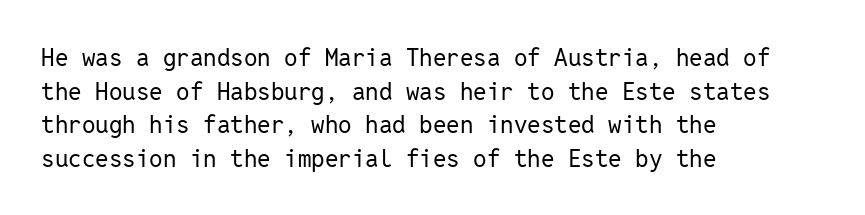
The image shows 24 px text type, upright; set left-aligned, normal line spacing (1.4x), normal letter spacing, not underlined.
